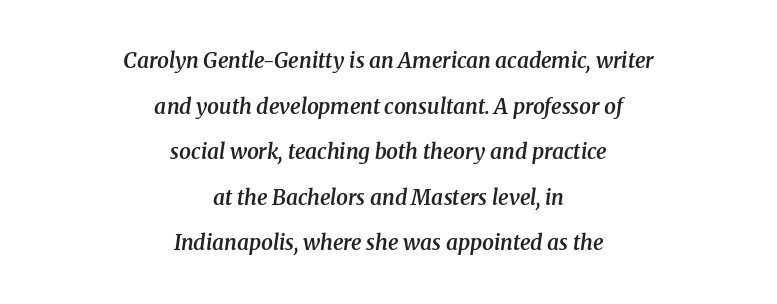
The image shows 21 px text type, italic (leaning right); set centered, loose line spacing (2.17x), normal letter spacing, not underlined.
